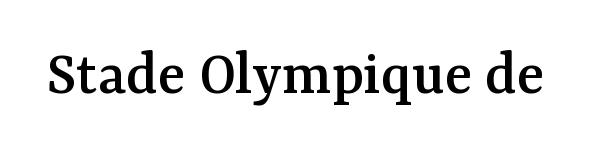
A typesetter would mark this as roman, not italic. Students, note that the glyphs here touch the page at normal intervals. The passage shown is typed in a proportional face where columns would drift. The space directly below the letters is spotless. I'd call this a serif setting — the letters wear small feet.
